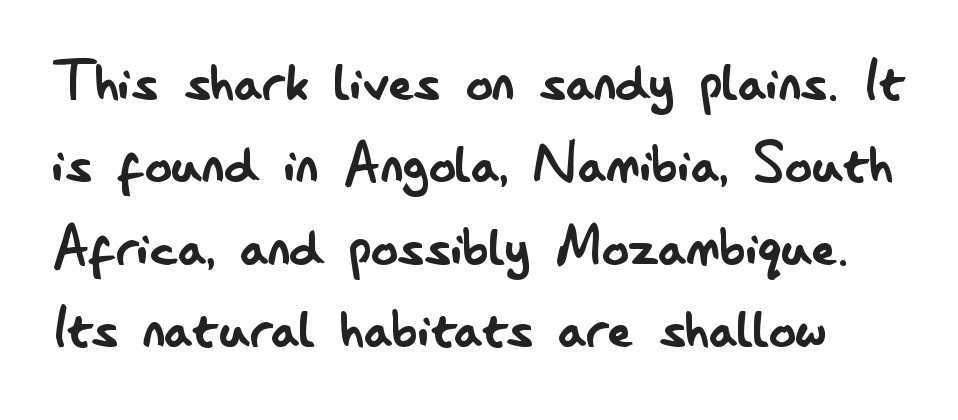
{"serif": "no", "italic": "no", "bold": "no", "weight": "regular", "width": "condensed", "stroke_contrast": "low", "x_height": "small", "monospaced": "no", "underline": "no", "line_spacing_ratio": 1.23, "letter_spacing": "normal", "letter_spacing_em": 0.0, "glyph_px": 67}
